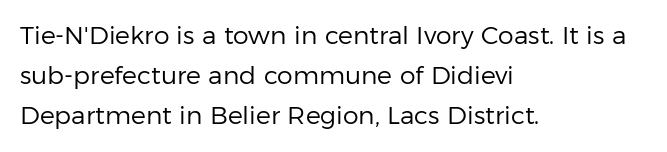
The image shows 25 px text type, upright; set left-aligned, normal line spacing (1.6x), normal letter spacing, not underlined.
